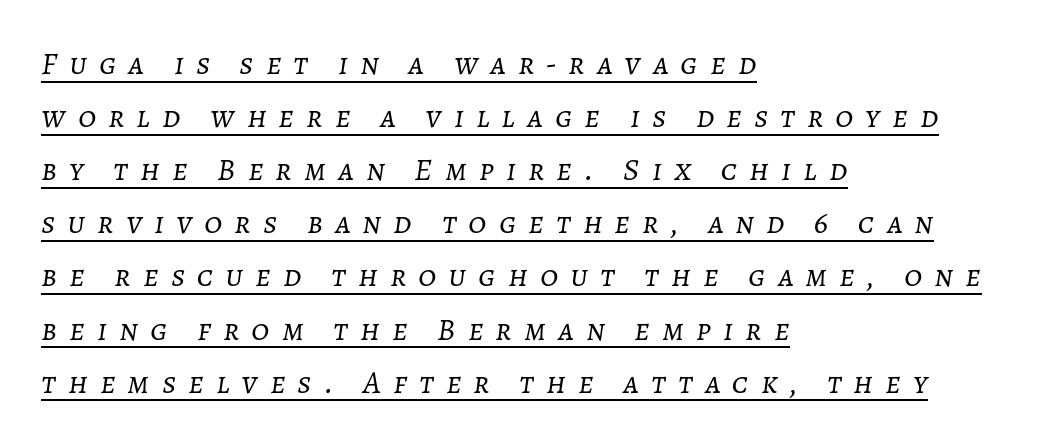
Q: Is the text bold? A: No.
Q: Is the text italic (slanted)? A: Yes, it leans right by about 7 degrees.
Q: Is the text underlined? A: Yes.
Q: How is the paragraph aligned? A: Left-aligned.
Q: Is the spacing between letters normal or unusually wide? A: Unusually wide.
Q: Is the spacing between lines tight, normal or loose? A: Normal.
Q: Width (condensed, normal, or wide)? A: Normal.
Q: Stroke contrast? A: Low.
Q: x-height? A: Medium.
Q: Monospaced? A: No.
